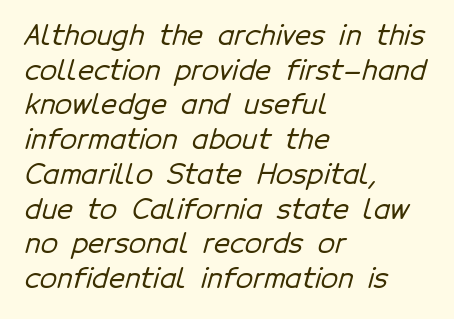
{"serif": "no", "width": "normal", "stroke_contrast": "low", "x_height": "medium", "monospaced": "no", "underline": "no", "align": "left", "line_spacing_ratio": 1.24, "letter_spacing": "normal", "letter_spacing_em": 0.0, "glyph_px": 28}
